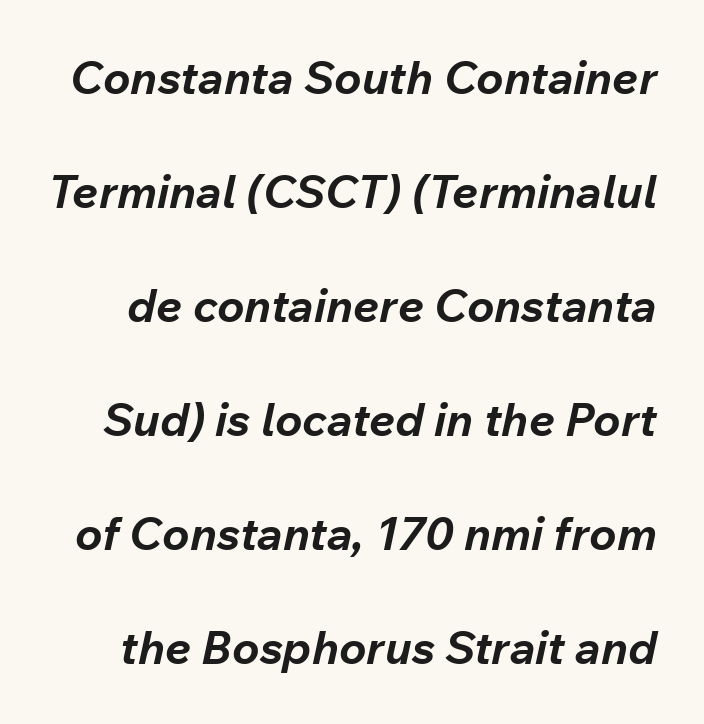
{"italic": "yes", "lean": "right", "slant_degrees": 12, "bold": "yes", "weight": "bold", "width": "normal", "stroke_contrast": "low", "x_height": "medium", "monospaced": "no", "underline": "no", "line_spacing": "loose", "line_spacing_ratio": 2.48, "letter_spacing": "normal", "letter_spacing_em": 0.0, "glyph_px": 46}
